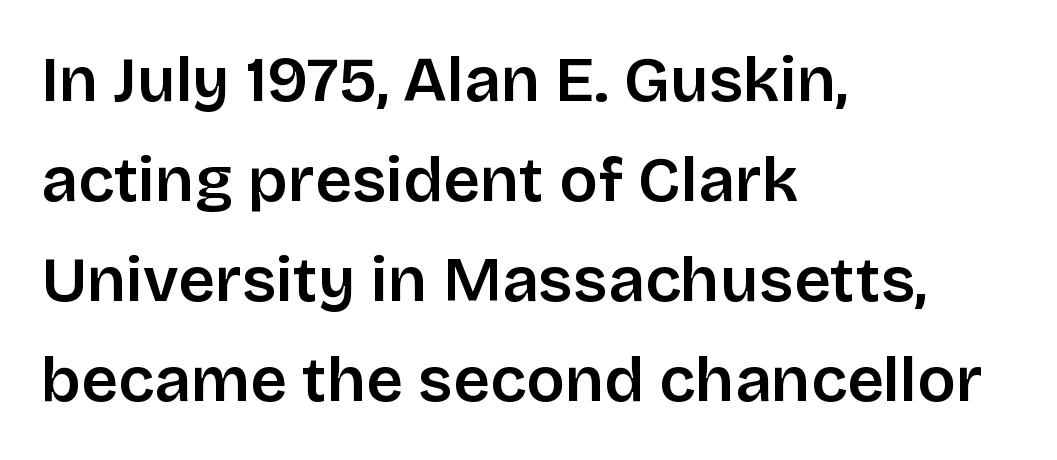
Spacing between characters is what you'd get straight out of the box. A typesetter would call this leading conventional body-copy spacing. Is there any slant? The stems are plumb. The strip under each line holds only bare page. The face used here is proportionally spaced, like ordinary book or web type. Observe the absence of serifs on each vertical stroke in this sample.
